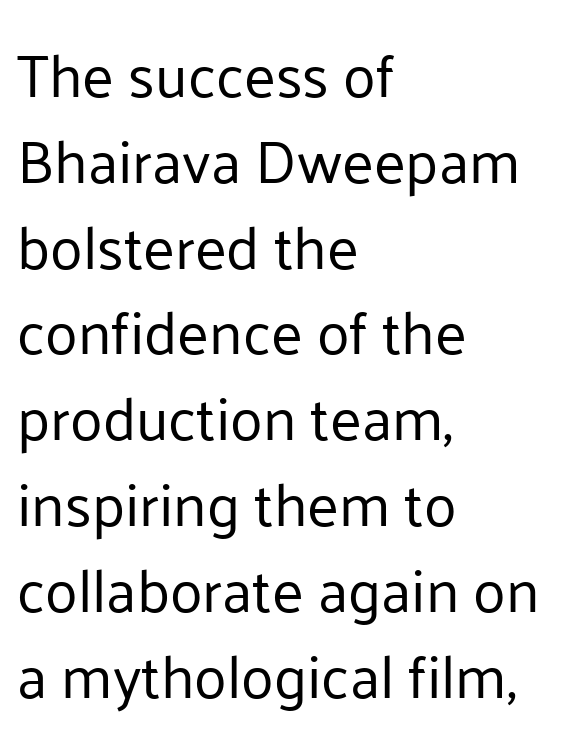
Short note: letters normally spaced. Type without underlining. Serifs: no, the terminals of the letterforms are clean. The font sits on the lighter half of the weight spectrum, regular included. Casual observation: everything's shoved over to the left. Summary of vertical rhythm: regular, with standard interline spacing.
